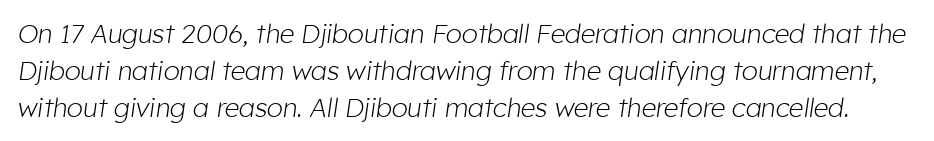
{"italic": "yes", "lean": "right", "slant_degrees": 8, "bold": "no", "underline": "no", "line_spacing": "normal", "line_spacing_ratio": 1.42, "letter_spacing": "normal", "letter_spacing_em": 0.0, "glyph_px": 26}
